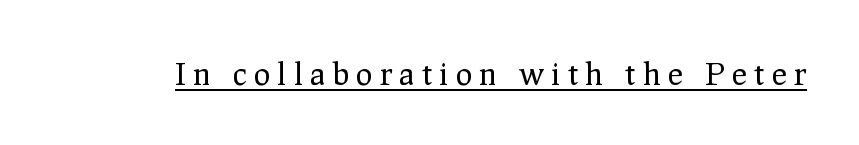
{"serif": "yes", "italic": "no", "bold": "no", "weight": "regular", "width": "normal", "stroke_contrast": "low", "x_height": "medium", "monospaced": "no", "underline": "yes", "letter_spacing": "wide", "letter_spacing_em": 0.24, "glyph_px": 31}
